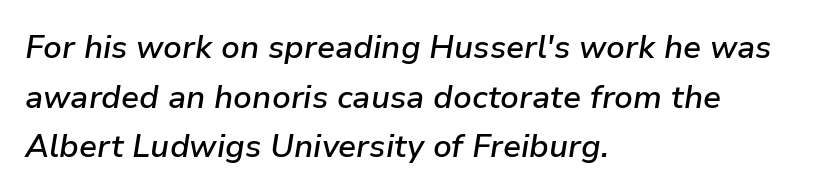
The image shows 32 px semibold type, italic (leaning right); set left-aligned, normal line spacing (1.55x), normal letter spacing, not underlined; low stroke contrast and a medium x-height.
